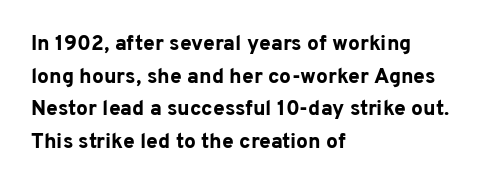
The rendering anchors every line to the left-hand side. In terms of posture, this sample is upright. This sample uses plain, unmodified letter spacing. The gap between lines stays unmarked.
